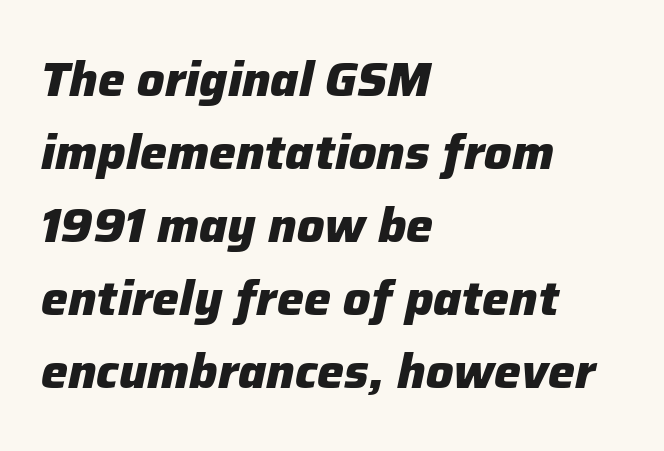
Q: Is the text bold? A: Yes.
Q: Is the text italic (slanted)? A: Yes, it leans right by about 12 degrees.
Q: Is the text underlined? A: No.
Q: How is the paragraph aligned? A: Left-aligned.
Q: Is the spacing between letters normal or unusually wide? A: Normal.
Q: Is the spacing between lines tight, normal or loose? A: Normal.
Q: Width (condensed, normal, or wide)? A: Normal.
Q: Stroke contrast? A: Low.
Q: x-height? A: Medium.
Q: Monospaced? A: No.
